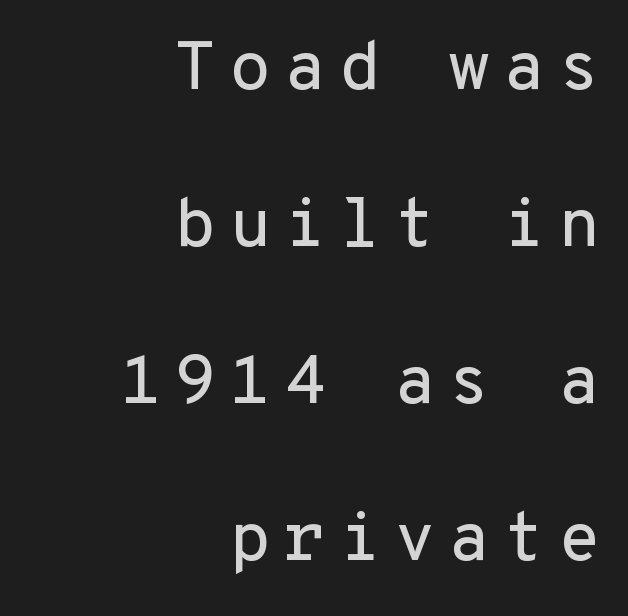
The image shows 68 px sans-serif type, upright, monospaced; set right-aligned, loose line spacing (2.31x), not underlined; low stroke contrast and a medium x-height.
